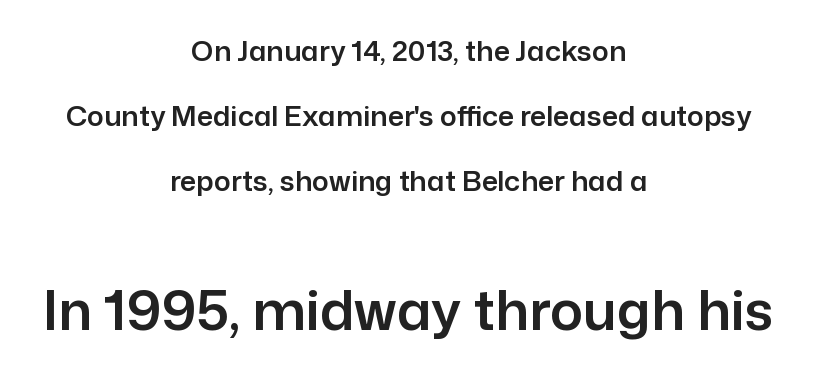
The image shows 55 px sans-serif type, upright; set centered, loose line spacing (2.33x), normal letter spacing, not underlined; the second (bottom) block is 1.96x larger; low stroke contrast and a medium x-height.
